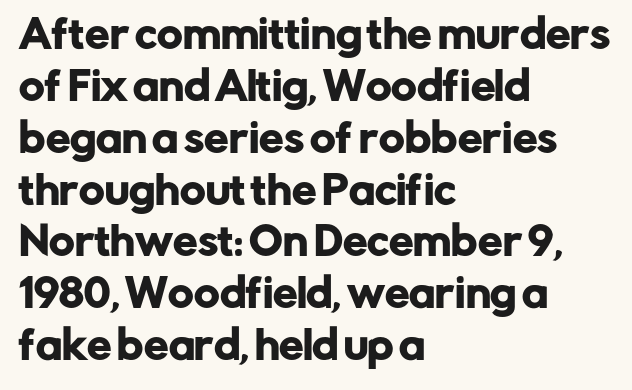
Q: Is the text italic (slanted)? A: No, it is upright.
Q: Is the typeface a serif or a sans-serif typeface? A: Sans-serif.
Q: Is the text underlined? A: No.
Q: How is the paragraph aligned? A: Left-aligned.
Q: Is the spacing between letters normal or unusually wide? A: Normal.
Q: Is the spacing between lines tight, normal or loose? A: Normal.
Q: Width (condensed, normal, or wide)? A: Normal.
Q: Stroke contrast? A: Low.
Q: x-height? A: Medium.
Q: Monospaced? A: No.
